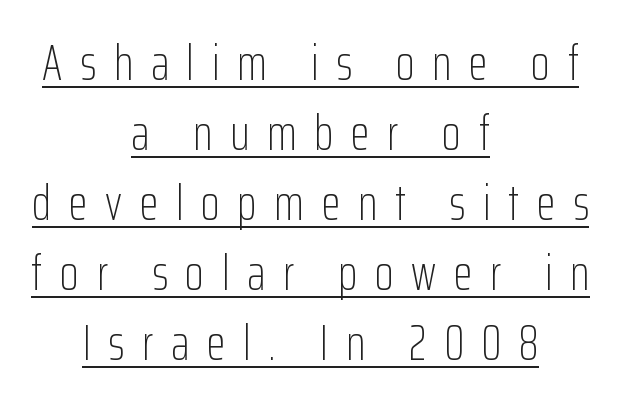
{"serif": "no", "italic": "no", "bold": "no", "weight": "light", "width": "condensed", "stroke_contrast": "low", "x_height": "medium", "monospaced": "no", "underline": "yes", "align": "center", "line_spacing": "normal", "line_spacing_ratio": 1.43, "letter_spacing": "wide", "letter_spacing_em": 0.36, "glyph_px": 49}
